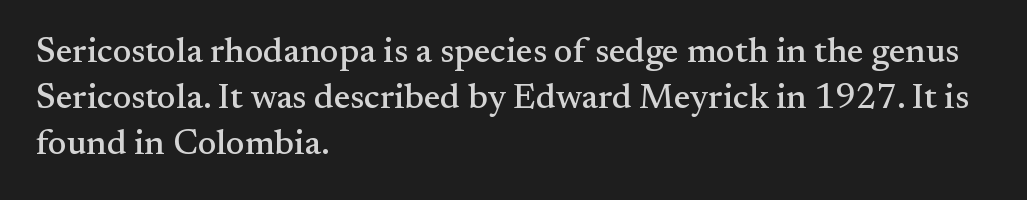
The rag falls on the right side of this text block. Rule under the text: the space is simply empty. Look at the bottom of the vertical strokes: they flare into serifs here. This sample has the flowing, uneven cadence of proportional lettering. Is the letter spacing exaggerated? No — it looks like the ordinary default.
